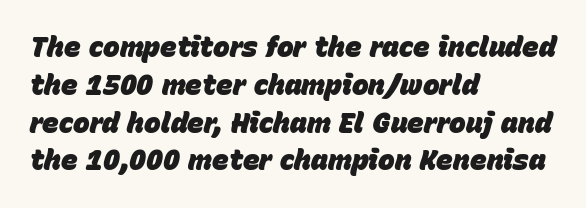
The image shows 28 px heavy type, italic (leaning right); set left-aligned, normal line spacing (1.35x), normal letter spacing, not underlined; low stroke contrast and a large x-height.
